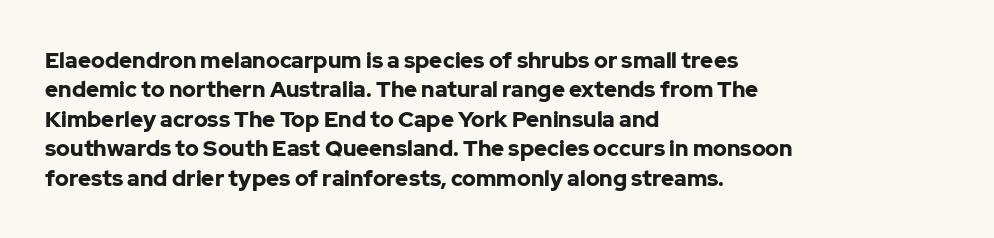
The vertical gap from one line to the next is medium. The rendering uses a bold face; every stroke is thick and dark. When letters stand straight like this, we call the style roman or upright. A typesetter would call this zero additional tracking.
